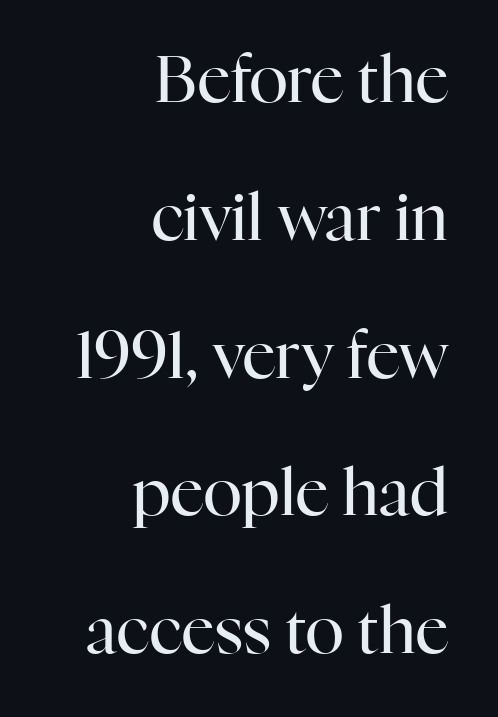
Q: Is the text bold? A: No.
Q: Is the text italic (slanted)? A: No, it is upright.
Q: Is the typeface a serif or a sans-serif typeface? A: Serif.
Q: Is the text underlined? A: No.
Q: How is the paragraph aligned? A: Right-aligned.
Q: Is the spacing between letters normal or unusually wide? A: Normal.
Q: Is the spacing between lines tight, normal or loose? A: Loose.
Q: Width (condensed, normal, or wide)? A: Normal.
Q: Stroke contrast? A: High.
Q: x-height? A: Medium.
Q: Monospaced? A: No.
